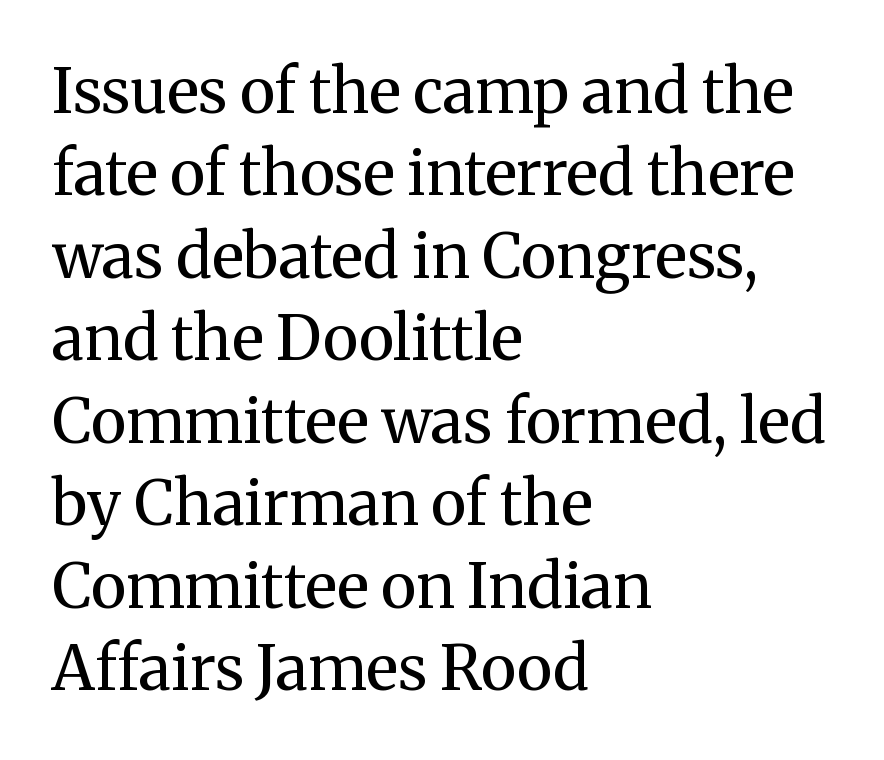
{"serif": "yes", "italic": "no", "bold": "no", "weight": "regular", "width": "normal", "stroke_contrast": "medium", "x_height": "medium", "monospaced": "no", "underline": "no", "align": "left", "line_spacing": "normal", "line_spacing_ratio": 1.33, "letter_spacing": "normal", "letter_spacing_em": 0.0, "glyph_px": 62}
